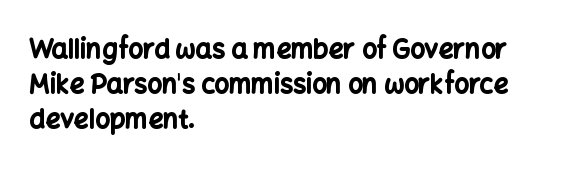
The image shows 26 px bold type, upright; set left-aligned, normal line spacing (1.34x), normal letter spacing, not underlined.
